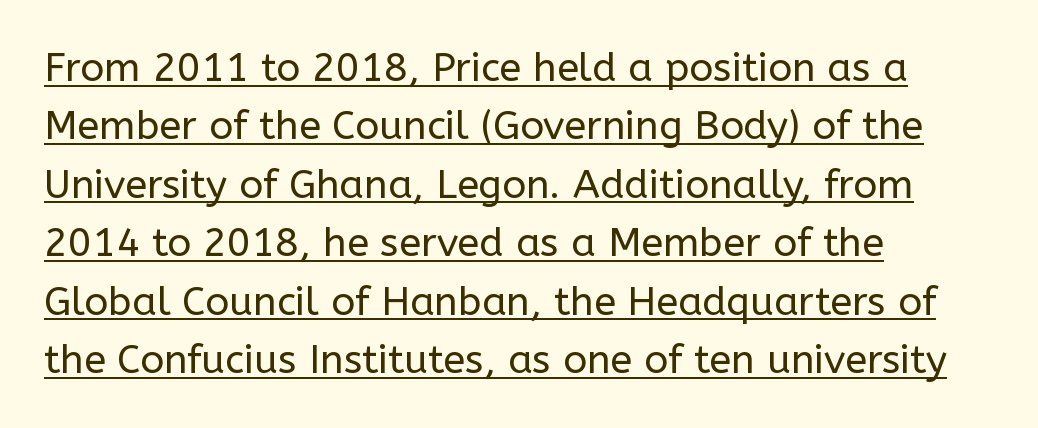
The horizontal fit of the characters is conventional and even. A typesetter would call this proportional, since set widths differ per character. This block has exactly the height ordinary leading produces. The characters display no serif detailing; their extremities are plain. A quiet, ordinary-to-light weight characterises the typeface.
